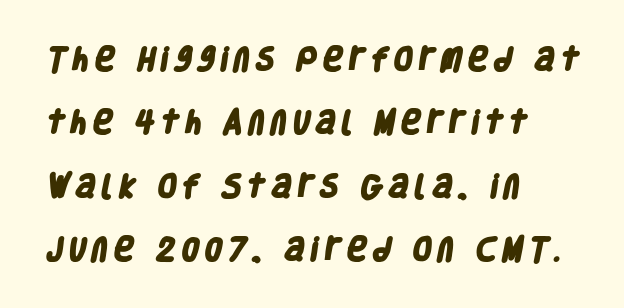
{"bold": "yes", "underline": "no", "align": "left", "line_spacing": "loose", "line_spacing_ratio": 2.44, "glyph_px": 26}
